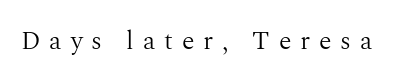
Type without underlining. The strokes carry an ordinary text weight at most. This is roman type, the default non-slanted kind. The letters are spread apart with noticeably loose tracking.
